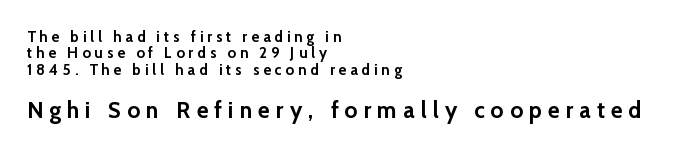
{"italic": "no", "bold": "yes", "underline": "no", "align": "left", "line_spacing": "tight", "line_spacing_ratio": 1.1, "letter_spacing": "wide", "letter_spacing_em": 0.26, "larger_block": "second", "size_ratio": 1.53, "glyph_px": 23}
